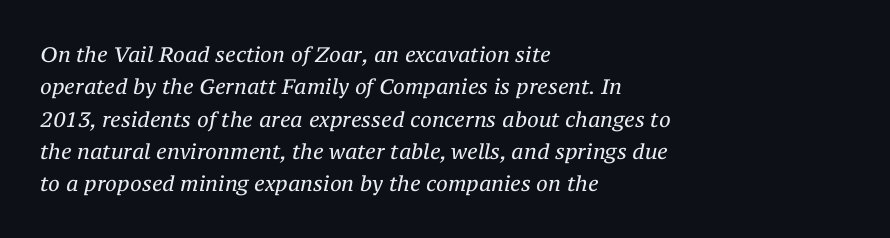
The image shows 21 px text type, italic (leaning right); set left-aligned, normal line spacing (1.54x), normal letter spacing, not underlined.
